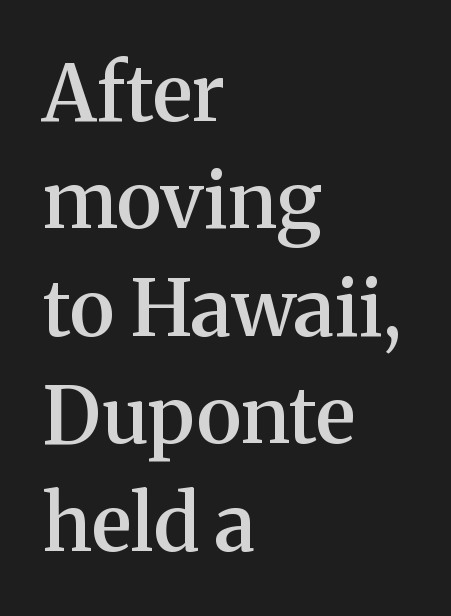
The image shows 79 px semibold serif type, upright; set left-aligned, normal line spacing (1.36x), normal letter spacing, not underlined; medium stroke contrast and a medium x-height.
